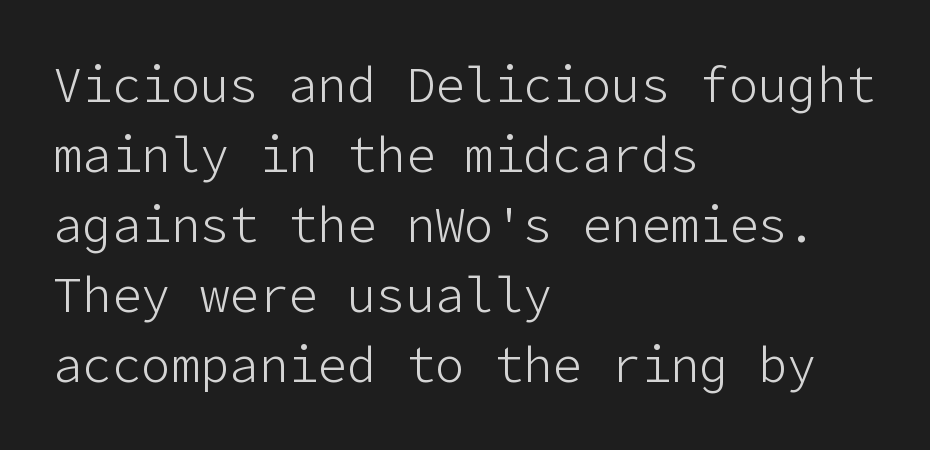
These lines sit exactly where default settings would place them. The typography opts for an upright posture over an oblique one. The space directly below the letters is spotless. Heft: none added — not bold. The passage shown is typeset with a sans-serif family.
